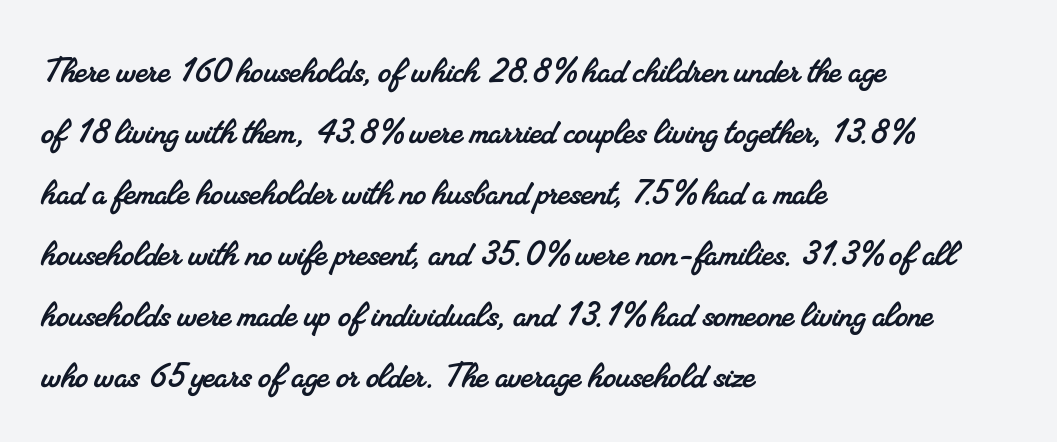
{"serif": "yes", "width": "normal", "stroke_contrast": "medium", "x_height": "small", "monospaced": "no", "underline": "no", "align": "left", "line_spacing": "normal", "line_spacing_ratio": 1.49, "letter_spacing": "normal", "letter_spacing_em": 0.0, "glyph_px": 41}
